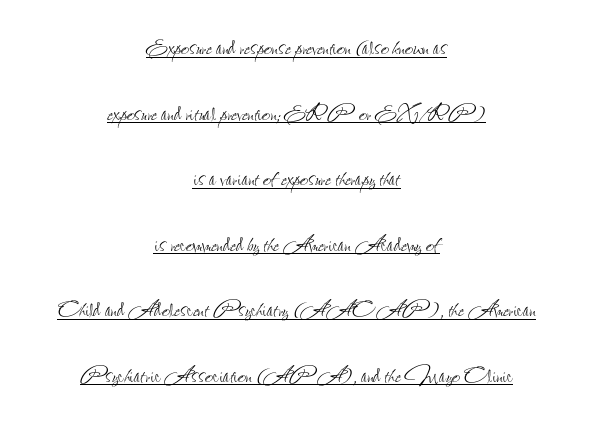
Q: Is the text bold? A: No.
Q: Is the text italic (slanted)? A: Yes.
Q: Is the text underlined? A: Yes.
Q: How is the paragraph aligned? A: Centered.
Q: Is the spacing between letters normal or unusually wide? A: Normal.
Q: Is the spacing between lines tight, normal or loose? A: Loose.
Q: Width (condensed, normal, or wide)? A: Condensed.
Q: Stroke contrast? A: Low.
Q: x-height? A: Small.
Q: Monospaced? A: No.
